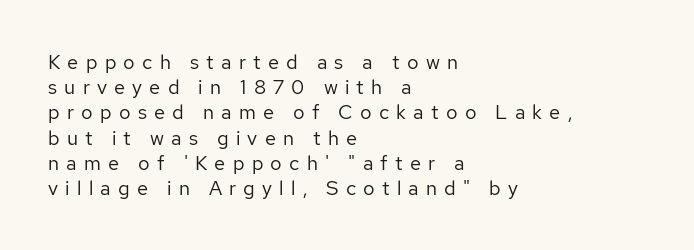
{"italic": "no", "bold": "no", "underline": "no", "align": "left", "line_spacing": "normal", "line_spacing_ratio": 1.26, "letter_spacing": "wide", "letter_spacing_em": 0.36, "glyph_px": 20}
